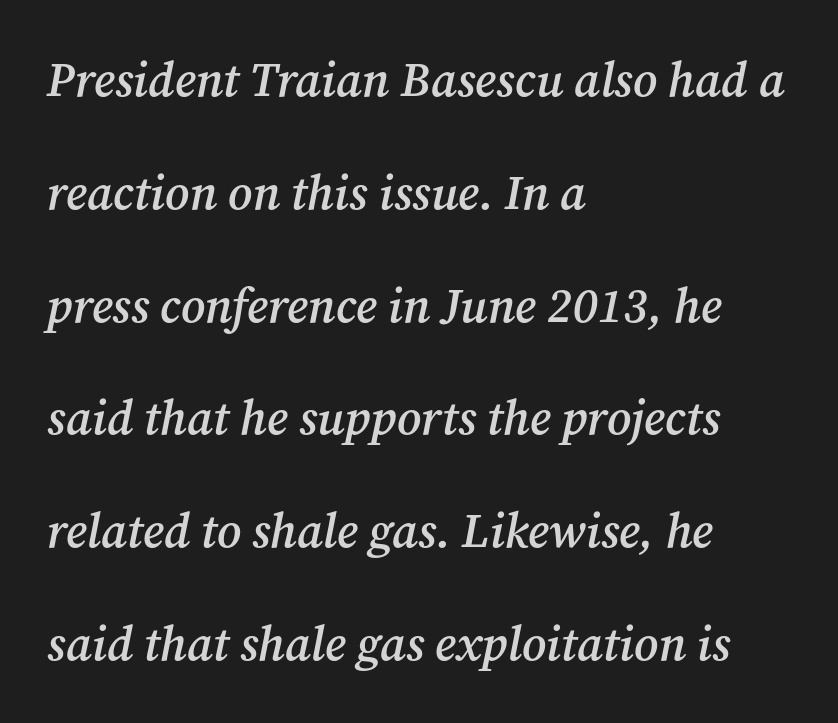
Q: Is the text bold? A: Semi-bold.
Q: Is the text italic (slanted)? A: Yes, it leans right by about 12 degrees.
Q: Is the typeface a serif or a sans-serif typeface? A: Serif.
Q: Is the text underlined? A: No.
Q: How is the paragraph aligned? A: Left-aligned.
Q: Is the spacing between letters normal or unusually wide? A: Normal.
Q: Is the spacing between lines tight, normal or loose? A: Loose.
Q: Width (condensed, normal, or wide)? A: Normal.
Q: Stroke contrast? A: Medium.
Q: x-height? A: Medium.
Q: Monospaced? A: No.
